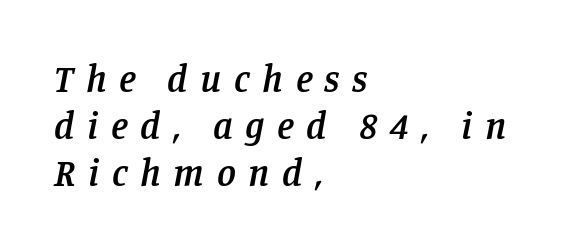
Caption: semibold face, moderately heavy strokes. Characters follow at a spacing far wider than the type designer built in. The text was rendered using a seriffed face with decorative stroke endings. The foot of each line stays bare and open. This sample uses an oblique cut, with every glyph tilted off the vertical. One-word summary of the alignment: left.
